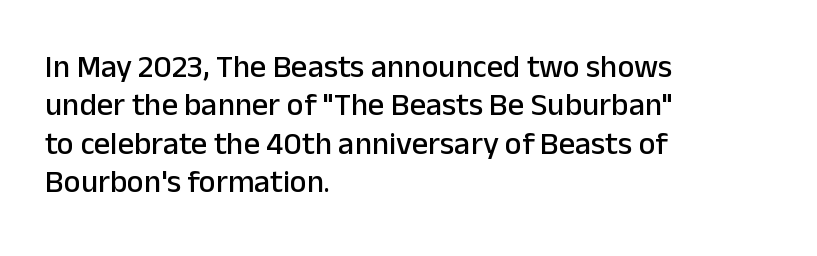
The image shows 32 px sans-serif type, upright; set left-aligned, line spacing 1.2x, normal letter spacing, not underlined; low stroke contrast and a medium x-height.
